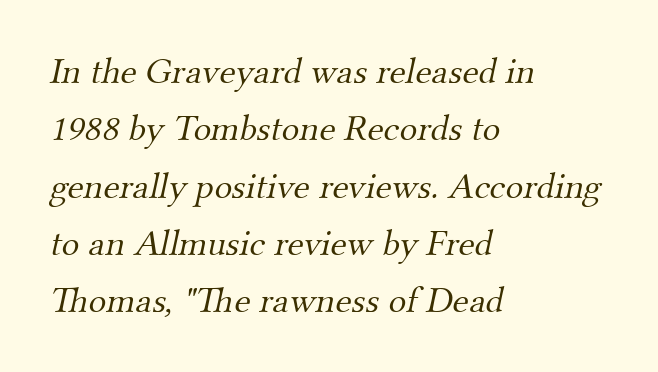
The image shows 37 px light serif type; set left-aligned, normal line spacing (1.55x), normal letter spacing, not underlined; medium stroke contrast and a small x-height.
